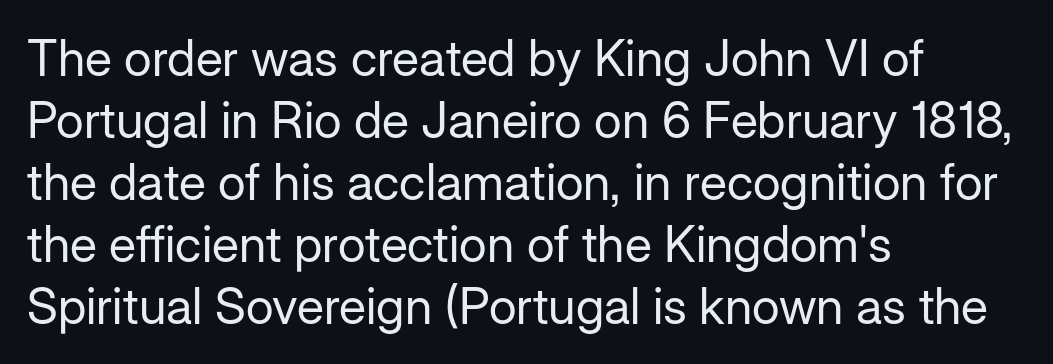
{"serif": "no", "italic": "no", "bold": "no", "weight": "regular", "width": "normal", "stroke_contrast": "low", "x_height": "medium", "monospaced": "no", "underline": "no", "align": "left", "line_spacing_ratio": 1.24, "letter_spacing": "normal", "letter_spacing_em": 0.0, "glyph_px": 50}
